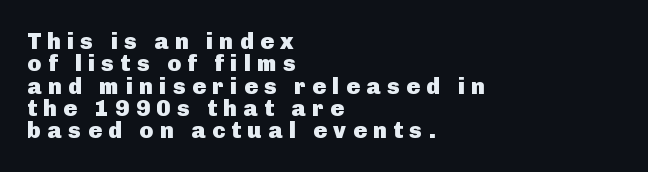
The image shows 23 px bold type, upright; set left-aligned, tight line spacing (0.97x), unusually wide letter spacing (+0.28 em), not underlined.
